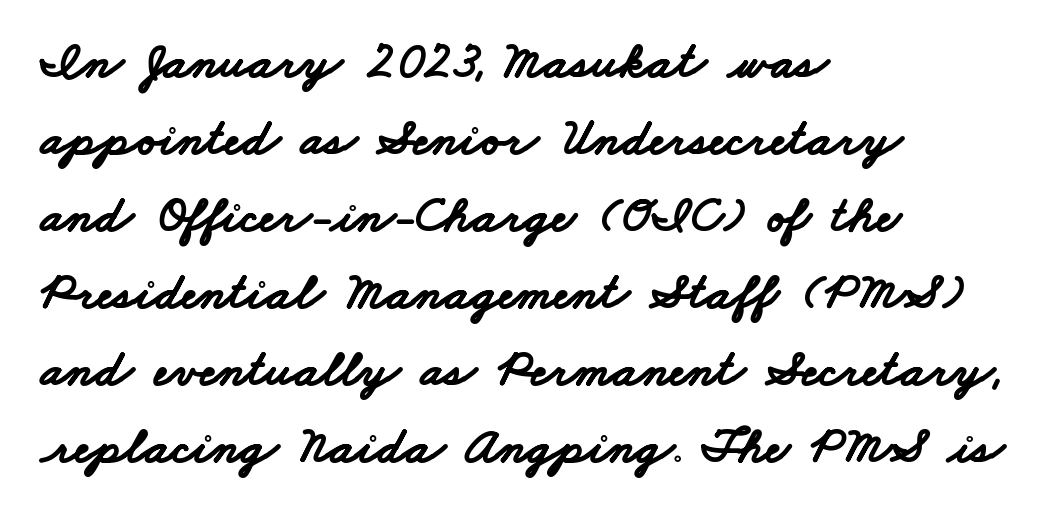
The lines in this sample share a left origin and differ only in where they stop. A typesetter would label this face a sans. Is there much room between lines? A standard amount, neither cramped nor airy. Just letters on the line, the space beneath them empty. Proportional: the letters do not fall into vertical columns. These words are printed bold, with thick strokes throughout.
